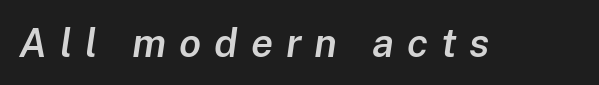
Q: Is the text bold? A: Semi-bold.
Q: Is the text italic (slanted)? A: Yes, it leans right by about 8 degrees.
Q: Is the text underlined? A: No.
Q: Is the spacing between letters normal or unusually wide? A: Unusually wide.
Q: Width (condensed, normal, or wide)? A: Normal.
Q: Stroke contrast? A: Low.
Q: x-height? A: Medium.
Q: Monospaced? A: No.
